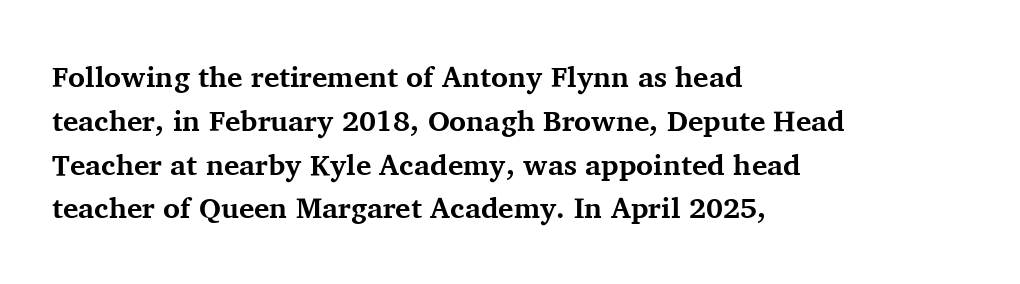
Q: Is the text bold? A: Yes.
Q: Is the text italic (slanted)? A: No, it is upright.
Q: Is the typeface a serif or a sans-serif typeface? A: Serif.
Q: Is the text underlined? A: No.
Q: How is the paragraph aligned? A: Left-aligned.
Q: Is the spacing between letters normal or unusually wide? A: Normal.
Q: Is the spacing between lines tight, normal or loose? A: Normal.
Q: Width (condensed, normal, or wide)? A: Normal.
Q: Stroke contrast? A: Medium.
Q: x-height? A: Medium.
Q: Monospaced? A: No.
